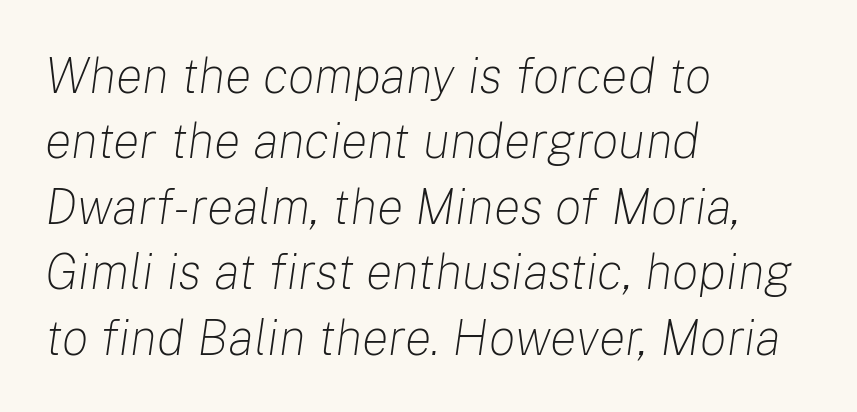
{"italic": "yes", "lean": "right", "slant_degrees": 8, "bold": "no", "weight": "light", "width": "normal", "stroke_contrast": "low", "x_height": "medium", "monospaced": "no", "underline": "no", "align": "left", "line_spacing": "normal", "line_spacing_ratio": 1.31, "letter_spacing": "normal", "letter_spacing_em": 0.0, "glyph_px": 50}
